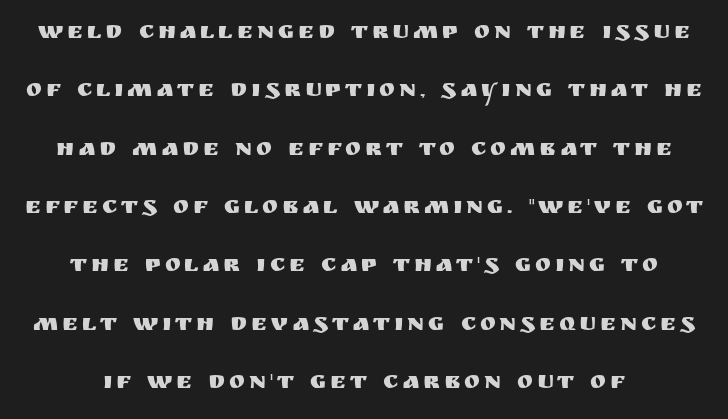
Q: Is the text italic (slanted)? A: No, it is upright.
Q: Is the text underlined? A: No.
Q: Is the spacing between lines tight, normal or loose? A: Loose.
